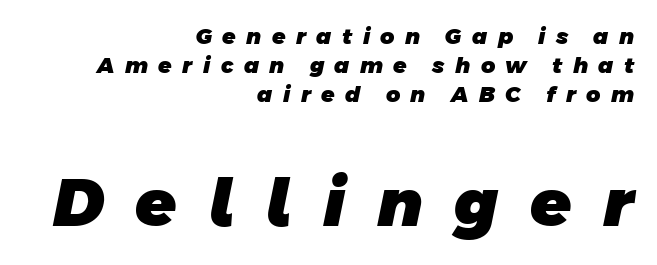
{"serif": "no", "bold": "yes", "weight": "heavy", "width": "normal", "stroke_contrast": "low", "x_height": "large", "monospaced": "no", "underline": "no", "align": "right", "line_spacing": "normal", "line_spacing_ratio": 1.31, "letter_spacing": "wide", "letter_spacing_em": 0.47, "larger_block": "second", "size_ratio": 3.05, "glyph_px": 67}
